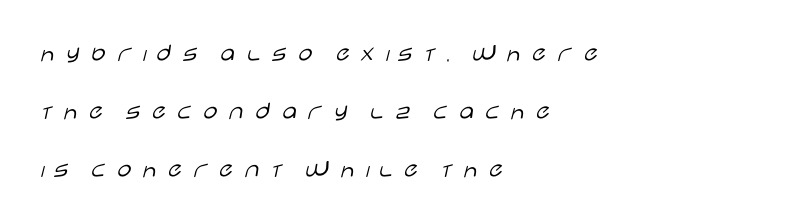
{"bold": "no", "underline": "no", "align": "left", "line_spacing": "loose", "line_spacing_ratio": 2.23, "letter_spacing": "wide", "letter_spacing_em": 0.3, "glyph_px": 26}
